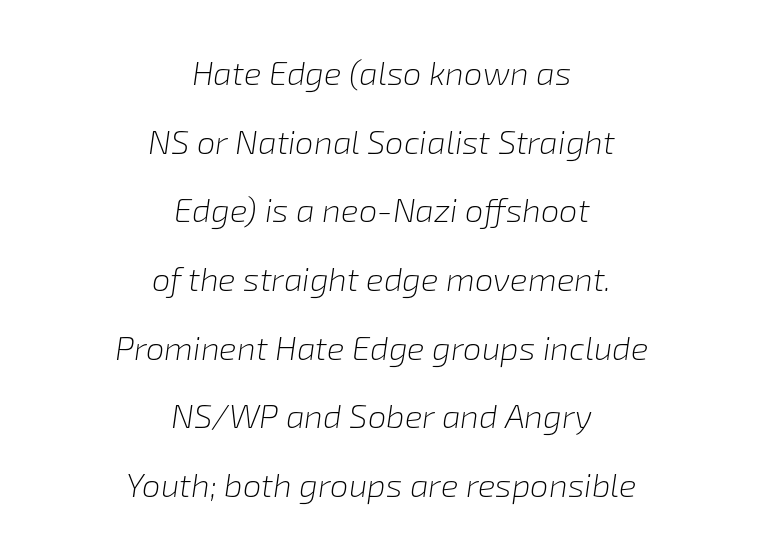
{"italic": "yes", "lean": "right", "slant_degrees": 8, "bold": "no", "weight": "light", "width": "normal", "stroke_contrast": "low", "x_height": "medium", "monospaced": "no", "underline": "no", "align": "center", "line_spacing": "loose", "line_spacing_ratio": 2.08, "letter_spacing": "normal", "letter_spacing_em": 0.0, "glyph_px": 33}
